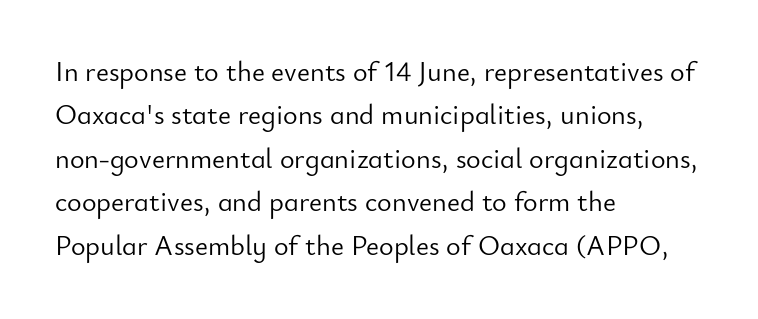
{"serif": "no", "italic": "no", "bold": "no", "weight": "light", "width": "normal", "stroke_contrast": "low", "x_height": "small", "monospaced": "no", "underline": "no", "align": "left", "line_spacing": "normal", "line_spacing_ratio": 1.55, "letter_spacing": "normal", "letter_spacing_em": 0.0, "glyph_px": 28}
